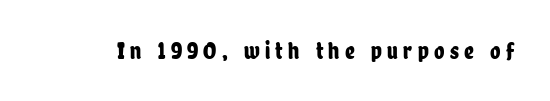
The gap between lines stays unmarked. These lines have a slow, spaced-out rhythm from letter to letter. The letters stand straight up with perfectly vertical stems.
